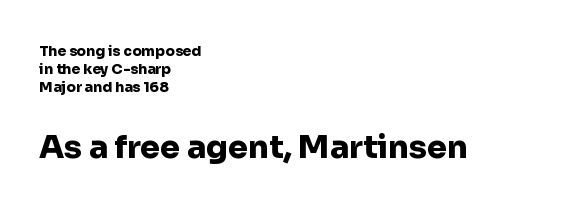
Q: Is the text bold? A: Yes.
Q: Is the text italic (slanted)? A: No, it is upright.
Q: Is the typeface a serif or a sans-serif typeface? A: Sans-serif.
Q: Is the text underlined? A: No.
Q: How is the paragraph aligned? A: Left-aligned.
Q: Is the spacing between letters normal or unusually wide? A: Normal.
Q: Is the spacing between lines tight, normal or loose? A: Normal.
Q: Which block of text is set in a larger size, the first (top) or the second (bottom)? A: The second (bottom) one.
Q: Width (condensed, normal, or wide)? A: Normal.
Q: Stroke contrast? A: Low.
Q: x-height? A: Medium.
Q: Monospaced? A: No.
